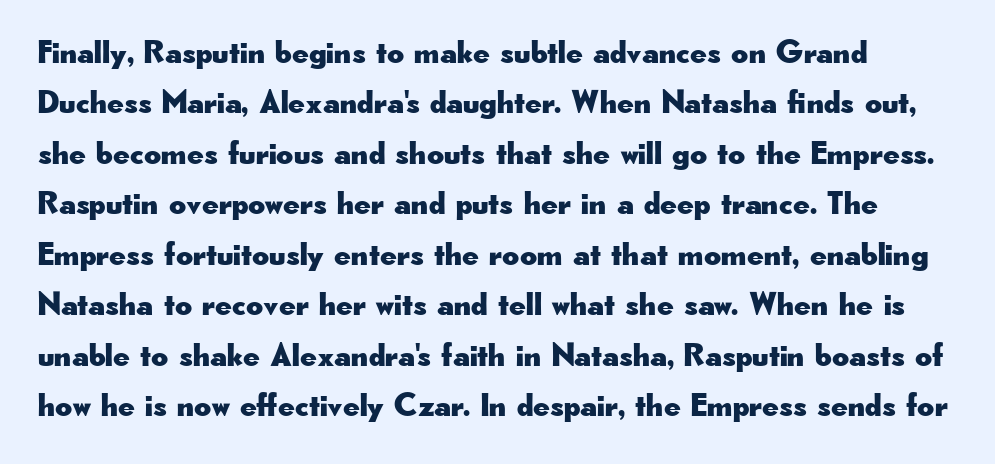
The image shows 33 px wide sans-serif type, upright; set normal line spacing (1.53x), normal letter spacing, not underlined; low stroke contrast and a small x-height.
